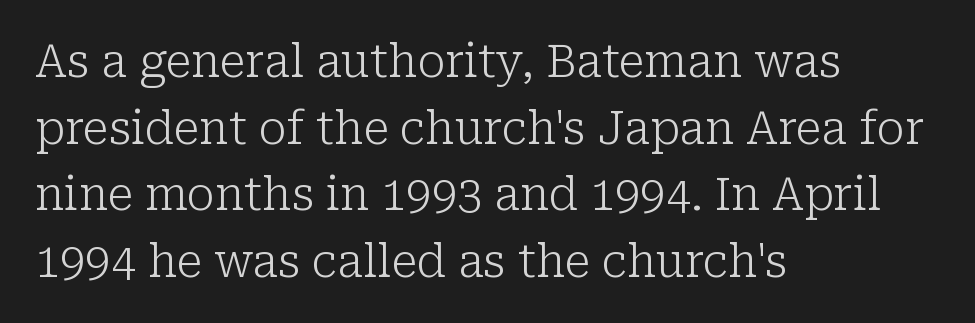
{"serif": "yes", "italic": "no", "bold": "no", "weight": "light", "width": "normal", "stroke_contrast": "low", "x_height": "medium", "monospaced": "no", "underline": "no", "align": "left", "line_spacing": "normal", "line_spacing_ratio": 1.48, "letter_spacing": "normal", "letter_spacing_em": 0.0, "glyph_px": 45}
